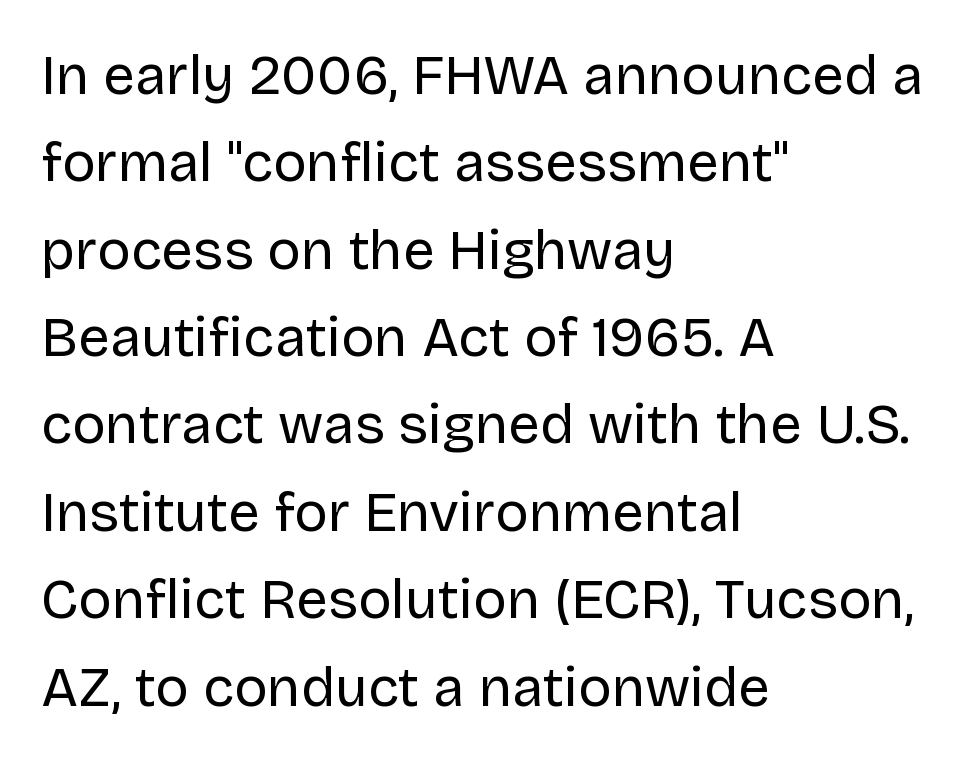
{"serif": "no", "italic": "no", "bold": "no", "weight": "regular", "width": "normal", "stroke_contrast": "low", "x_height": "large", "monospaced": "no", "underline": "no", "align": "left", "line_spacing": "normal", "line_spacing_ratio": 1.56, "letter_spacing": "normal", "letter_spacing_em": 0.0, "glyph_px": 56}
